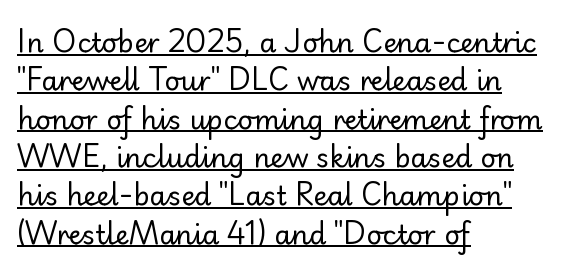
The image shows 27 px text type, upright; set left-aligned, normal line spacing (1.42x), normal letter spacing, underlined.
